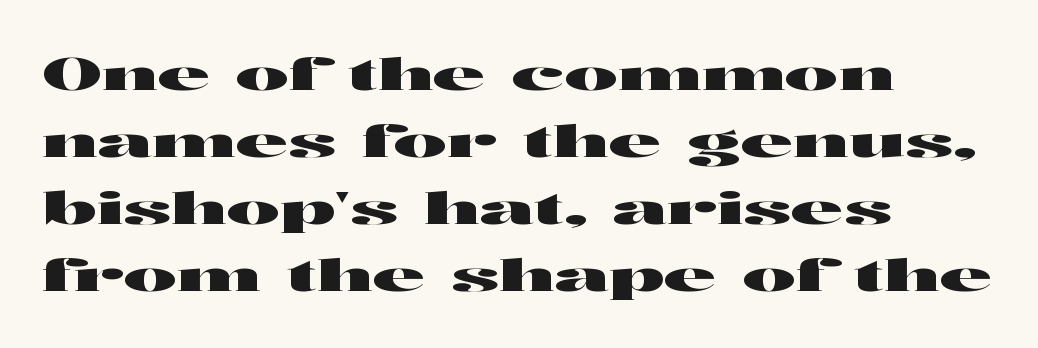
Q: Is the text italic (slanted)? A: No, it is upright.
Q: Is the typeface a serif or a sans-serif typeface? A: Sans-serif.
Q: Is the text underlined? A: No.
Q: How is the paragraph aligned? A: Left-aligned.
Q: Is the spacing between letters normal or unusually wide? A: Normal.
Q: Is the spacing between lines tight, normal or loose? A: Normal.
Q: Width (condensed, normal, or wide)? A: Wide.
Q: Stroke contrast? A: High.
Q: x-height? A: Medium.
Q: Monospaced? A: No.
